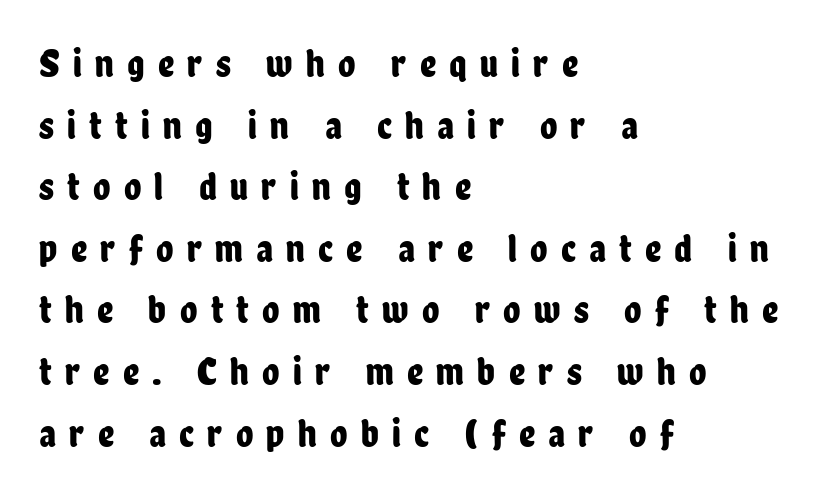
The image shows 40 px condensed sans-serif type, upright; set left-aligned, normal line spacing (1.54x), unusually wide letter spacing (+0.33 em), not underlined; low stroke contrast and a medium x-height.
